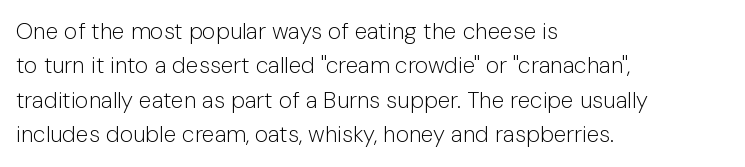
{"italic": "no", "bold": "no", "underline": "no", "align": "left", "line_spacing": "normal", "line_spacing_ratio": 1.5, "letter_spacing": "normal", "letter_spacing_em": 0.0, "glyph_px": 23}
